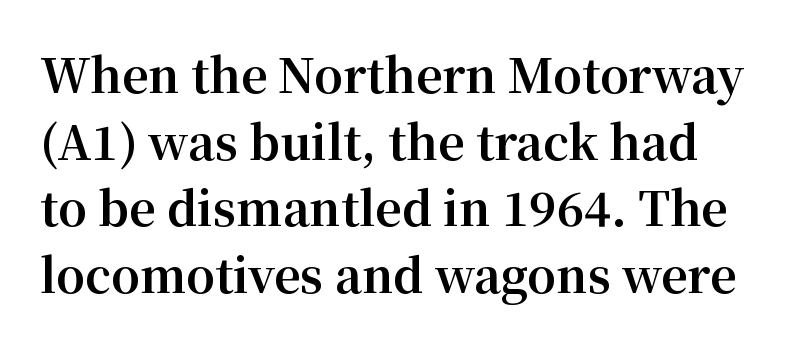
Q: Is the text bold? A: Yes.
Q: Is the text italic (slanted)? A: No, it is upright.
Q: Is the typeface a serif or a sans-serif typeface? A: Serif.
Q: Is the text underlined? A: No.
Q: Is the spacing between letters normal or unusually wide? A: Normal.
Q: Is the spacing between lines tight, normal or loose? A: Normal.
Q: Width (condensed, normal, or wide)? A: Normal.
Q: Stroke contrast? A: Medium.
Q: x-height? A: Medium.
Q: Monospaced? A: No.
